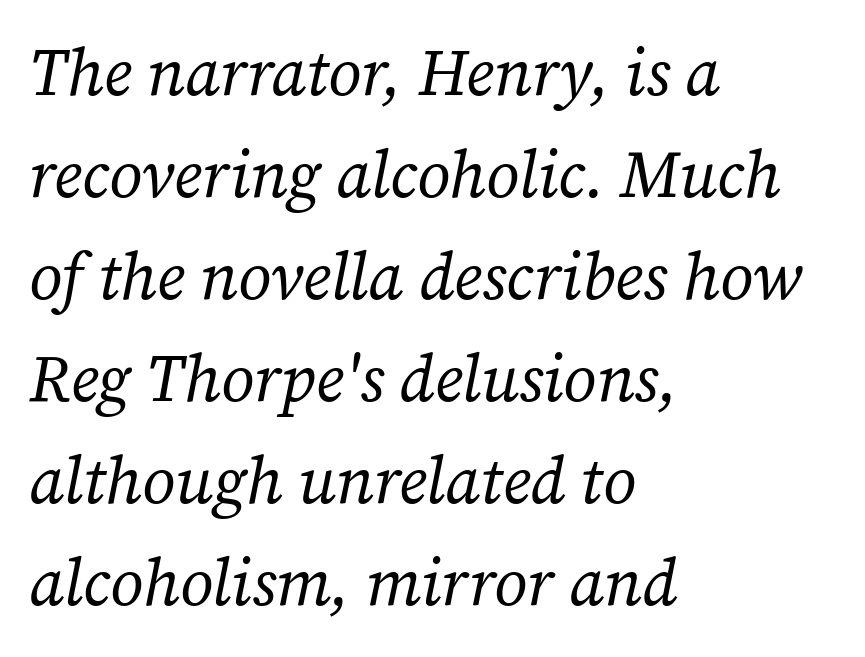
Letters have the restrained weight of plain body copy at most. Nobody touched the tracking dial on this one. Underline: absent. Which margin do the lines hug? The left one — the right edge is uneven.
